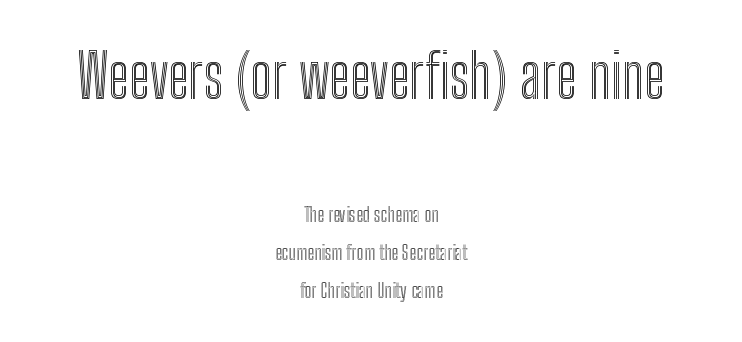
The image shows 60 px condensed type, upright; set centered, loose line spacing (1.91x), normal letter spacing, not underlined; the first (top) block is 3.0x larger; a medium x-height.
